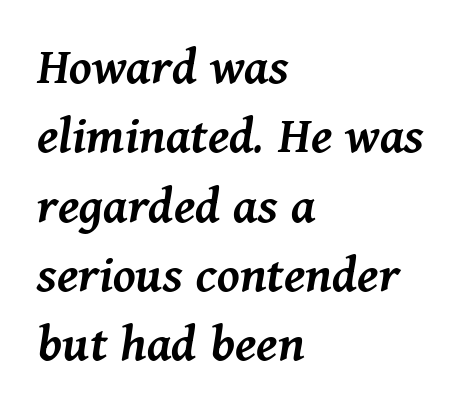
Check the space under the baseline: it is left empty. The letters advance in unequal steps, a hallmark of proportional type. Line beginnings align vertically; line endings do not. Semibold letterforms, between regular and bold.
